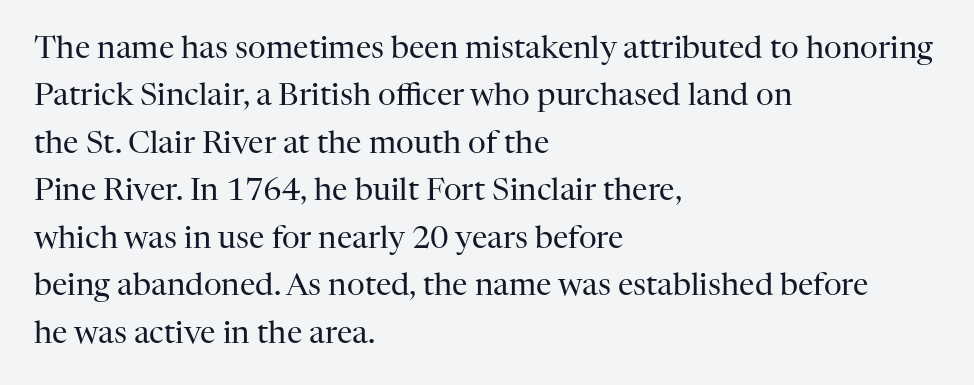
The image shows 31 px regular-weight serif type, upright; set left-aligned, normal line spacing (1.53x), normal letter spacing, not underlined; high stroke contrast and a medium x-height.
